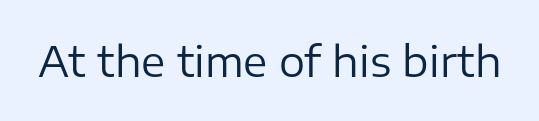
The image shows 41 px regular-weight sans-serif type, upright; set normal letter spacing, not underlined; low stroke contrast and a medium x-height.
